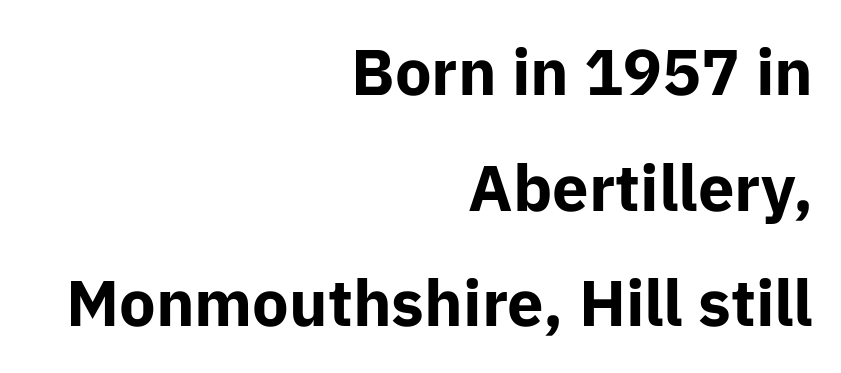
Q: Is the text bold? A: Yes.
Q: Is the text italic (slanted)? A: No, it is upright.
Q: Is the typeface a serif or a sans-serif typeface? A: Sans-serif.
Q: Is the text underlined? A: No.
Q: How is the paragraph aligned? A: Right-aligned.
Q: Is the spacing between letters normal or unusually wide? A: Normal.
Q: Width (condensed, normal, or wide)? A: Normal.
Q: Stroke contrast? A: Low.
Q: x-height? A: Medium.
Q: Monospaced? A: No.
